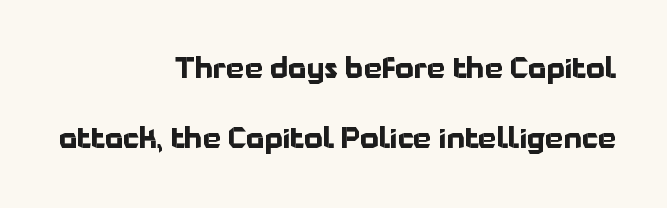
The space between consecutive lines is lavish. The glyphs are unaccompanied by any horizontal stroke below them. Heft: maximum for text — a bold. Looks like regular typesetting: each glyph gets only the width it needs.
